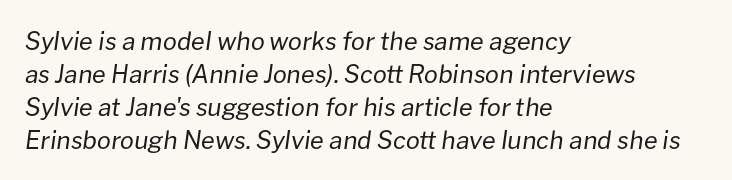
The image shows 25 px text type, italic (leaning right); set left-aligned, normal line spacing (1.32x), normal letter spacing, not underlined.
